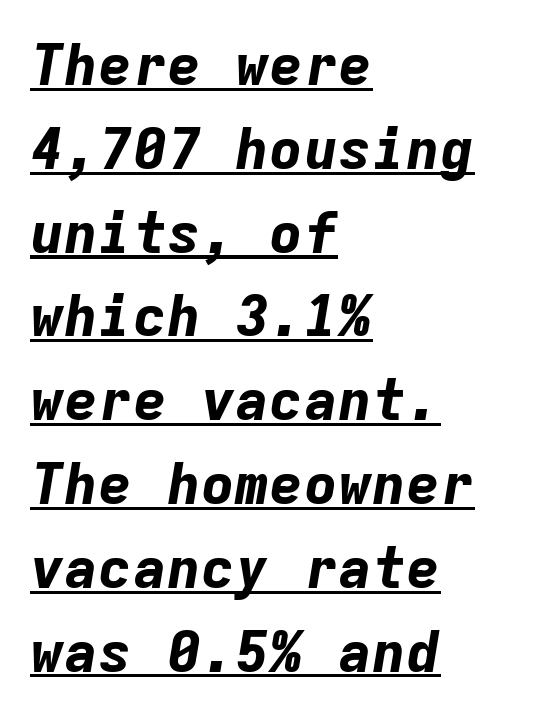
Q: Is the text bold? A: Yes.
Q: Is the text italic (slanted)? A: Yes, it leans right by about 9 degrees.
Q: Is the text underlined? A: Yes.
Q: How is the paragraph aligned? A: Left-aligned.
Q: Is the spacing between letters normal or unusually wide? A: Normal.
Q: Is the spacing between lines tight, normal or loose? A: Normal.
Q: Width (condensed, normal, or wide)? A: Normal.
Q: Stroke contrast? A: Low.
Q: x-height? A: Medium.
Q: Monospaced? A: Yes.
